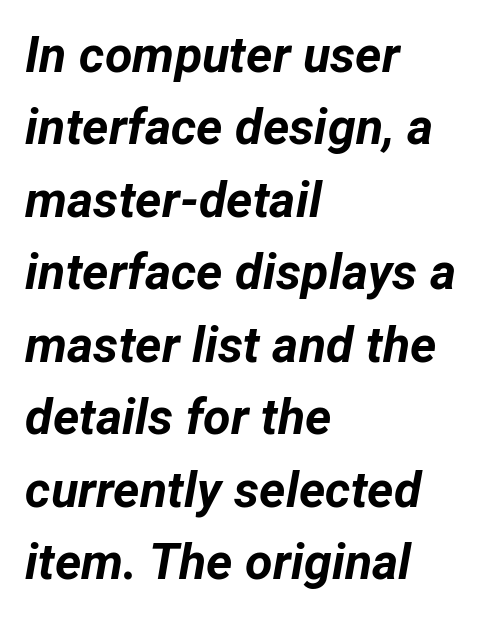
Proportional: the letters do not fall into vertical columns. Each new line begins a customary step beneath the previous one. In terms of weight, the rendering is a true, heavy bold. Bare-footed words on every line. Teacher's note: observe the even left margin — that is flush-left alignment. The rendering applies a slant to the glyphs.
